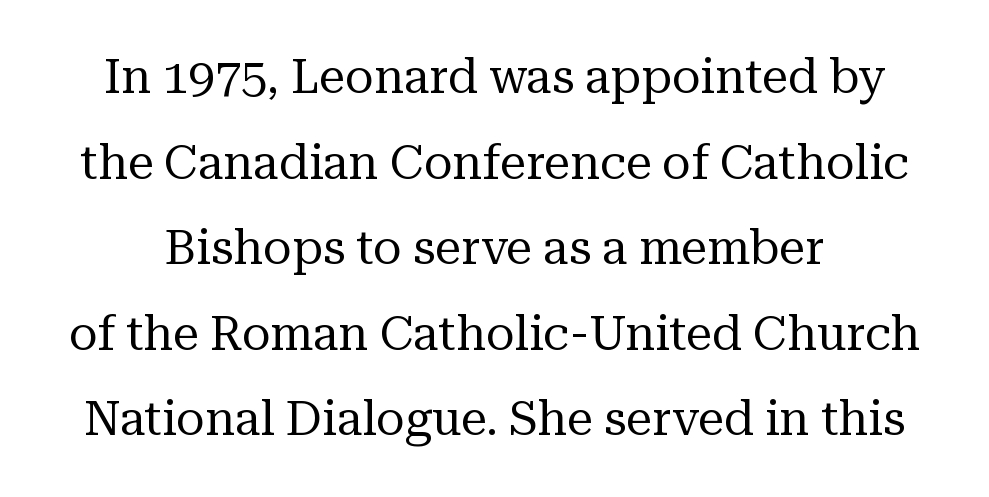
Q: Is the text bold? A: No.
Q: Is the text italic (slanted)? A: No, it is upright.
Q: Is the typeface a serif or a sans-serif typeface? A: Serif.
Q: Is the text underlined? A: No.
Q: Is the spacing between letters normal or unusually wide? A: Normal.
Q: Width (condensed, normal, or wide)? A: Normal.
Q: Stroke contrast? A: Medium.
Q: x-height? A: Medium.
Q: Monospaced? A: No.
